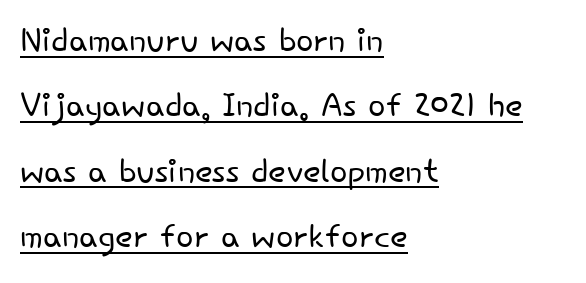
Q: Is the text bold? A: No.
Q: Is the text italic (slanted)? A: No, it is upright.
Q: Is the typeface a serif or a sans-serif typeface? A: Sans-serif.
Q: Is the text underlined? A: Yes.
Q: How is the paragraph aligned? A: Left-aligned.
Q: Is the spacing between letters normal or unusually wide? A: Normal.
Q: Is the spacing between lines tight, normal or loose? A: Normal.
Q: Width (condensed, normal, or wide)? A: Normal.
Q: Stroke contrast? A: Low.
Q: x-height? A: Small.
Q: Monospaced? A: No.
